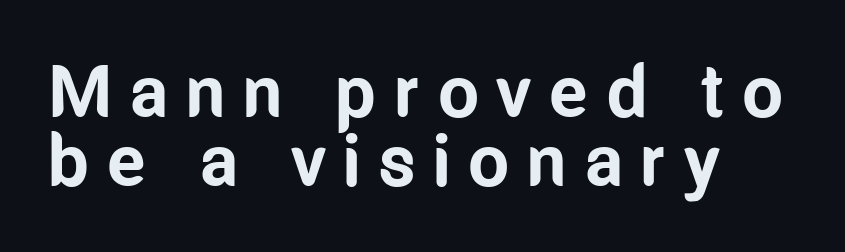
The image shows 73 px bold, condensed sans-serif type, upright; set left-aligned, tight line spacing (0.95x), unusually wide letter spacing (+0.24 em), not underlined; low stroke contrast and a medium x-height.
